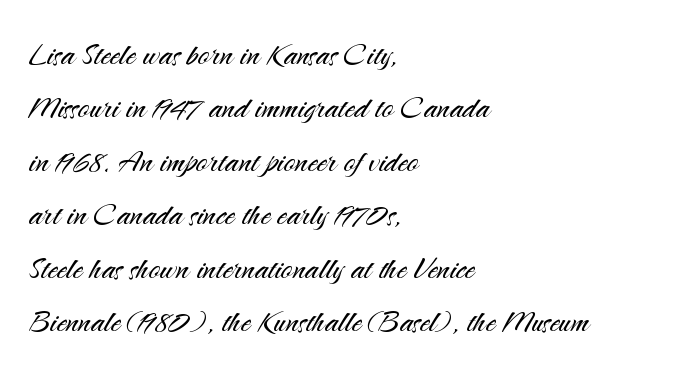
Q: Is the text bold? A: No.
Q: Is the text italic (slanted)? A: Yes.
Q: Is the typeface a serif or a sans-serif typeface? A: Sans-serif.
Q: Is the text underlined? A: No.
Q: How is the paragraph aligned? A: Left-aligned.
Q: Is the spacing between letters normal or unusually wide? A: Normal.
Q: Is the spacing between lines tight, normal or loose? A: Normal.
Q: Width (condensed, normal, or wide)? A: Normal.
Q: Stroke contrast? A: Medium.
Q: x-height? A: Small.
Q: Monospaced? A: No.
